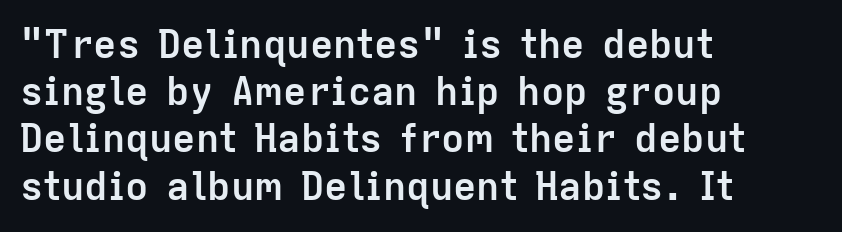
The image shows 39 px semibold sans-serif type, upright; set left-aligned, line spacing 1.21x, normal letter spacing, not underlined; low stroke contrast and a medium x-height.
